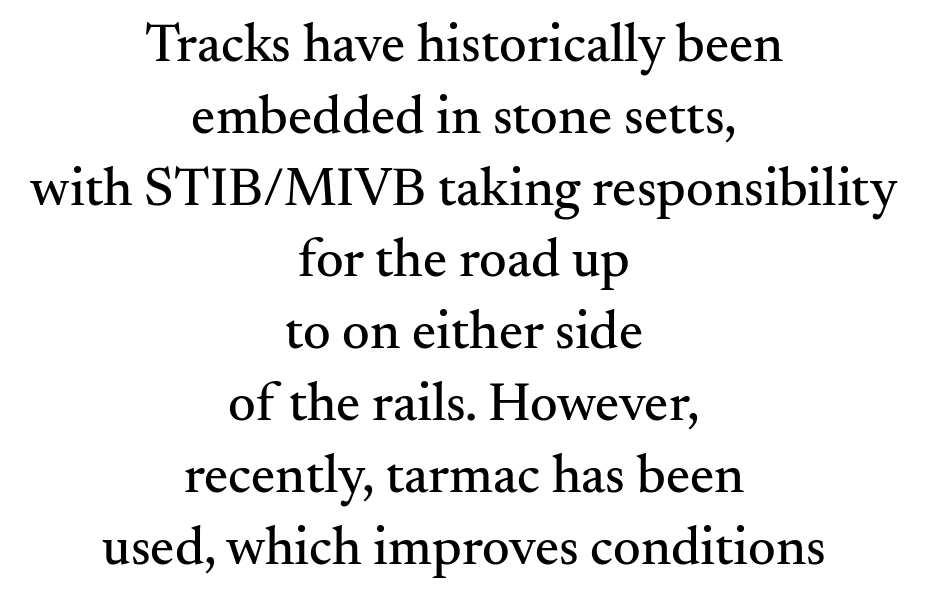
The image shows 54 px serif type, upright; set centered, normal line spacing (1.33x), normal letter spacing, not underlined; medium stroke contrast and a small x-height.
